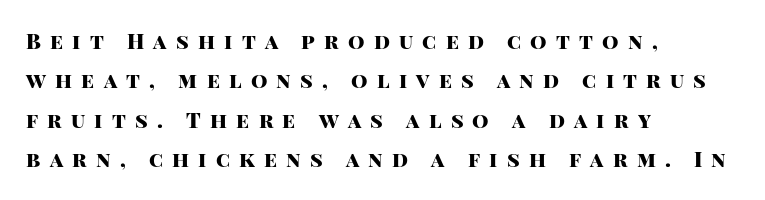
The image shows 21 px bold type, upright; set left-aligned, line spacing 1.88x, unusually wide letter spacing (+0.44 em), not underlined.
